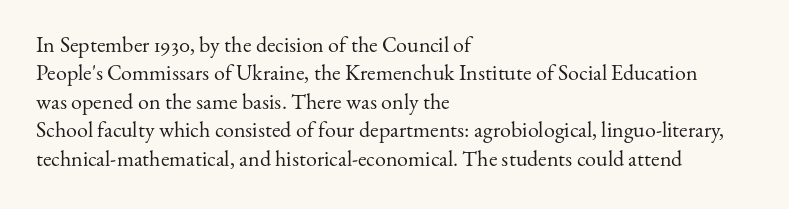
Q: Is the text bold? A: No.
Q: Is the text italic (slanted)? A: No, it is upright.
Q: Is the text underlined? A: No.
Q: How is the paragraph aligned? A: Left-aligned.
Q: Is the spacing between letters normal or unusually wide? A: Normal.
Q: Is the spacing between lines tight, normal or loose? A: Normal.
